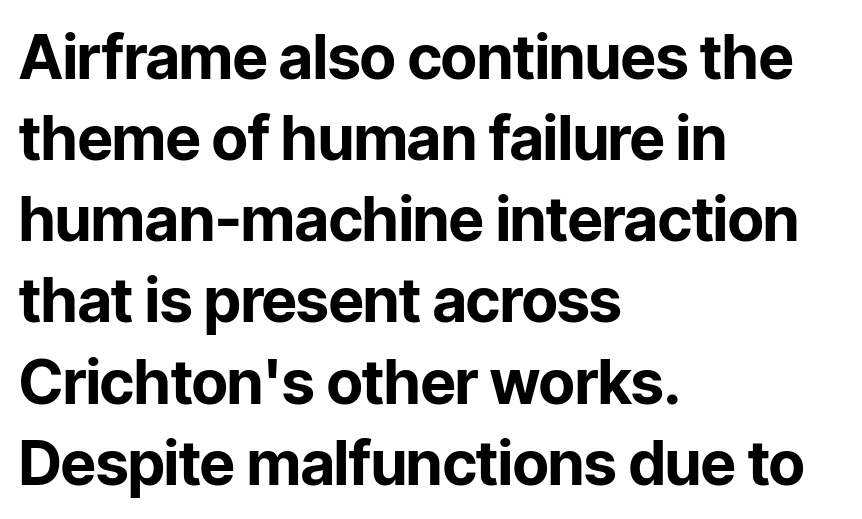
The image shows 61 px bold sans-serif type, upright; set left-aligned, normal line spacing (1.33x), normal letter spacing, not underlined; low stroke contrast and a medium x-height.
